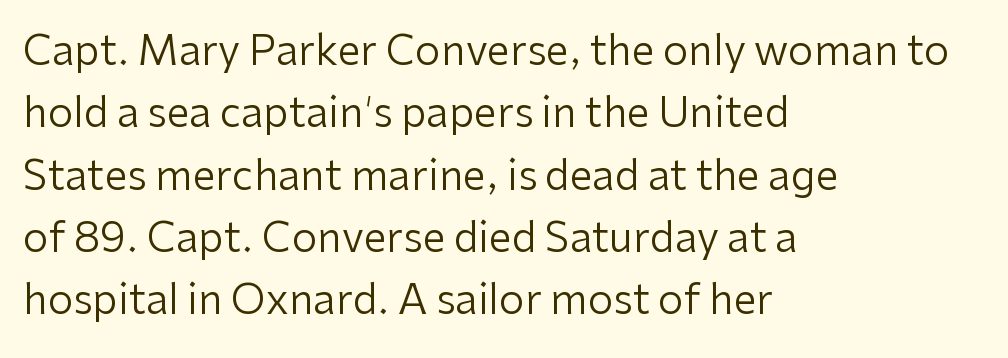
Q: Is the text bold? A: No.
Q: Is the text italic (slanted)? A: No, it is upright.
Q: Is the typeface a serif or a sans-serif typeface? A: Sans-serif.
Q: Is the text underlined? A: No.
Q: How is the paragraph aligned? A: Left-aligned.
Q: Is the spacing between letters normal or unusually wide? A: Normal.
Q: Is the spacing between lines tight, normal or loose? A: Normal.
Q: Width (condensed, normal, or wide)? A: Normal.
Q: Stroke contrast? A: Low.
Q: x-height? A: Medium.
Q: Monospaced? A: No.
